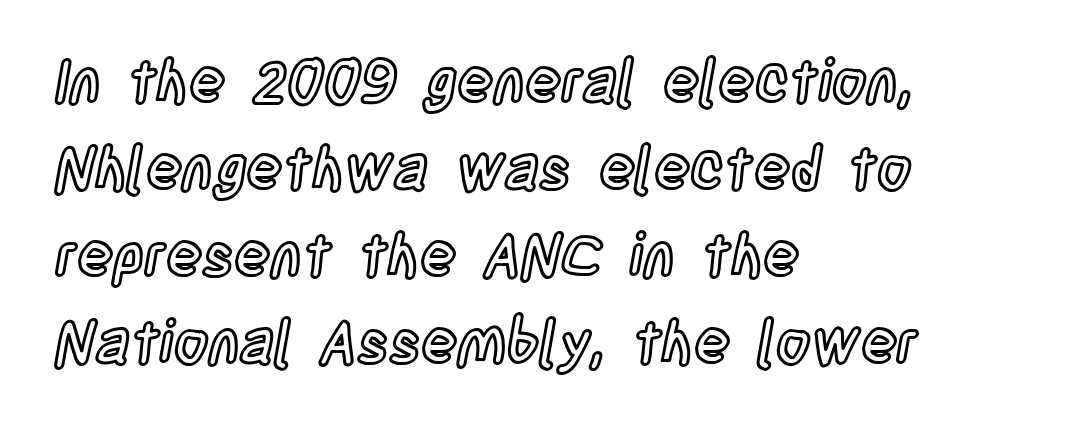
{"width": "condensed", "x_height": "large", "monospaced": "no", "underline": "no", "align": "left", "line_spacing": "normal", "line_spacing_ratio": 1.45, "letter_spacing": "normal", "letter_spacing_em": 0.0, "glyph_px": 60}
